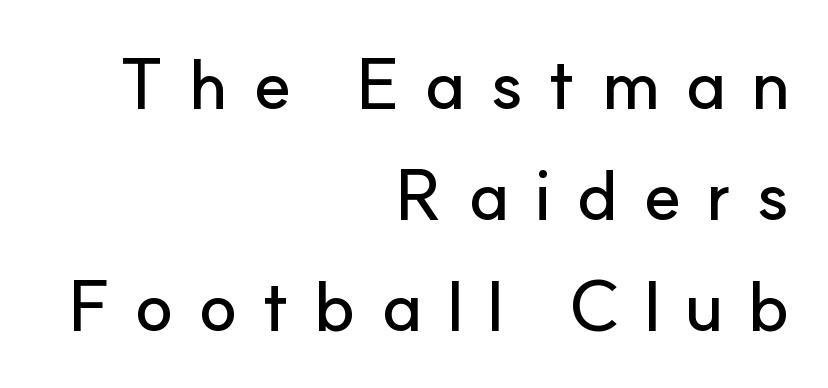
Q: Is the text italic (slanted)? A: No, it is upright.
Q: Is the typeface a serif or a sans-serif typeface? A: Sans-serif.
Q: Is the text underlined? A: No.
Q: How is the paragraph aligned? A: Right-aligned.
Q: Is the spacing between letters normal or unusually wide? A: Unusually wide.
Q: Is the spacing between lines tight, normal or loose? A: Normal.
Q: Width (condensed, normal, or wide)? A: Normal.
Q: Stroke contrast? A: Low.
Q: x-height? A: Small.
Q: Monospaced? A: No.
